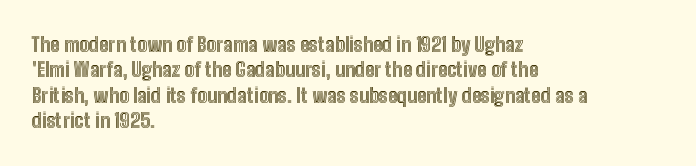
{"italic": "no", "underline": "no", "align": "left", "line_spacing": "normal", "line_spacing_ratio": 1.27, "letter_spacing": "normal", "letter_spacing_em": 0.0, "glyph_px": 20}
